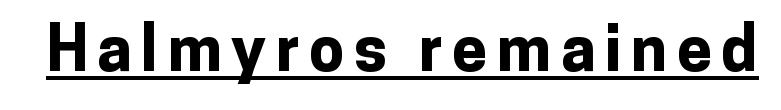
Q: Is the text bold? A: Yes.
Q: Is the text italic (slanted)? A: No, it is upright.
Q: Is the typeface a serif or a sans-serif typeface? A: Sans-serif.
Q: Is the text underlined? A: Yes.
Q: Width (condensed, normal, or wide)? A: Normal.
Q: Stroke contrast? A: Low.
Q: x-height? A: Medium.
Q: Monospaced? A: No.
